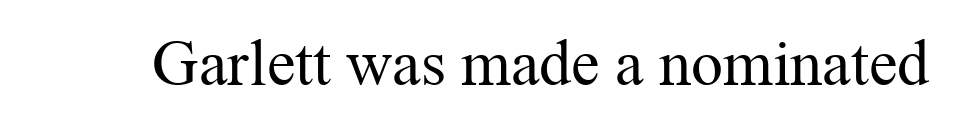
Rule under the text: the space is simply empty. Serif or sans? Serif — the stroke terminals have little feet. Note the varied advance widths — an 'i' is clearly narrower than an 'm'. Stems and bowls with no extra thickness — not bold.
